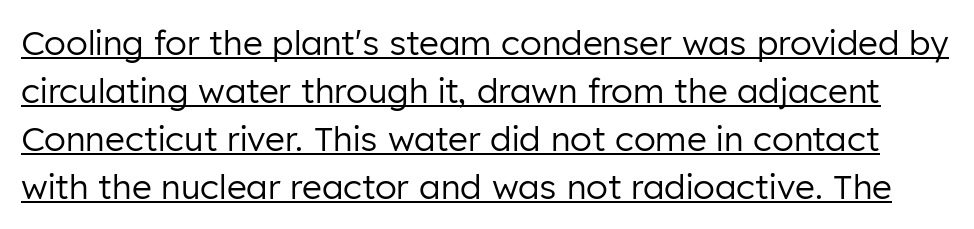
{"serif": "no", "italic": "no", "bold": "no", "weight": "regular", "width": "normal", "stroke_contrast": "low", "x_height": "medium", "monospaced": "no", "underline": "yes", "line_spacing": "normal", "line_spacing_ratio": 1.41, "letter_spacing": "normal", "letter_spacing_em": 0.0, "glyph_px": 34}
